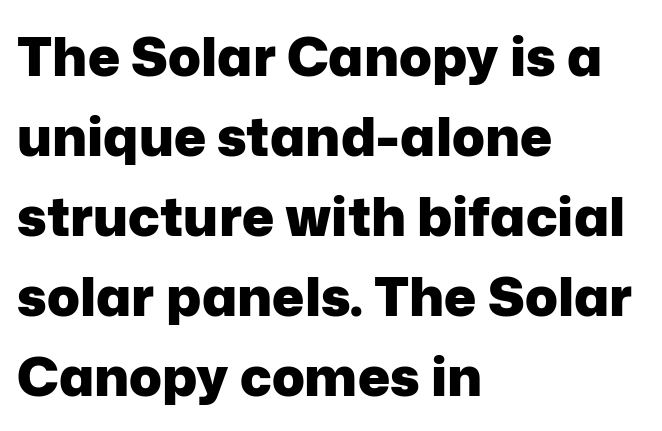
Regarding leading, the lines here are spaced in the standard way. A clean baseline with only descenders dipping below it. A student would call this left alignment; a typographer would say flush left, rag right. The font is running at its bold setting. Upright lettering throughout.
